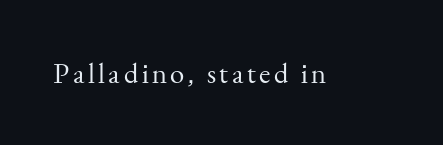
{"serif": "yes", "italic": "no", "bold": "no", "weight": "regular", "width": "normal", "stroke_contrast": "medium", "x_height": "small", "monospaced": "no", "underline": "no", "glyph_px": 29}
